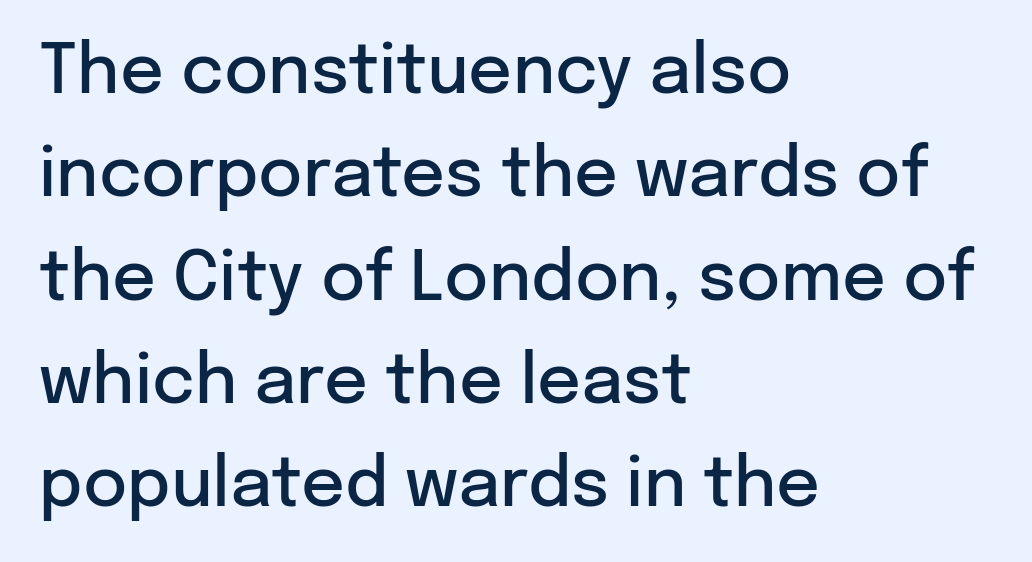
The image shows 68 px semibold sans-serif type, upright; set left-aligned, normal line spacing (1.52x), normal letter spacing, not underlined; low stroke contrast and a medium x-height.
